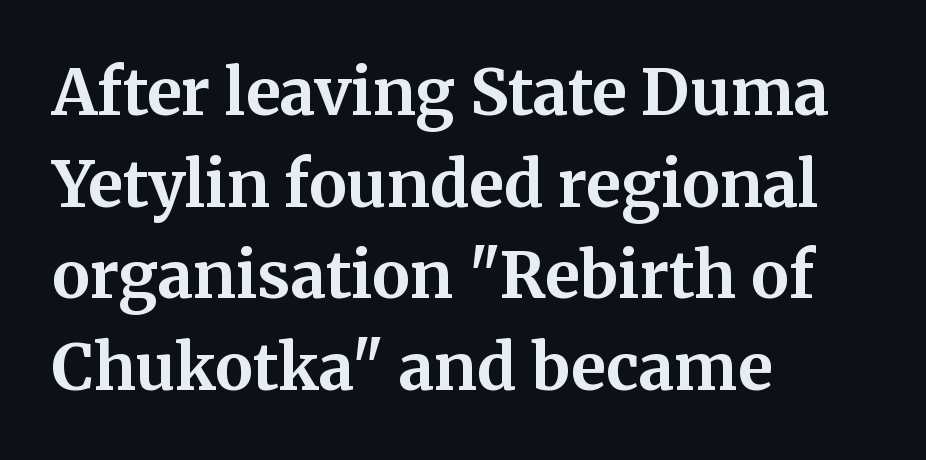
{"serif": "yes", "italic": "no", "bold": "yes", "weight": "bold", "width": "normal", "stroke_contrast": "medium", "x_height": "medium", "monospaced": "no", "underline": "no", "align": "left", "line_spacing": "normal", "line_spacing_ratio": 1.43, "letter_spacing": "normal", "letter_spacing_em": 0.0, "glyph_px": 64}
